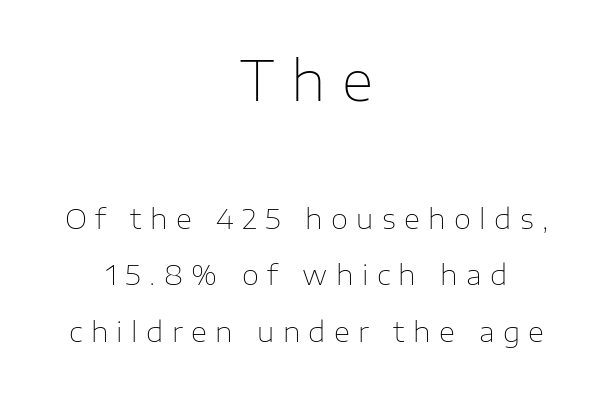
The image shows 55 px thin sans-serif type, upright; set centered, loose line spacing (2.03x), unusually wide letter spacing (+0.3 em), not underlined; the first (top) block is 1.96x larger; low stroke contrast and a medium x-height.
